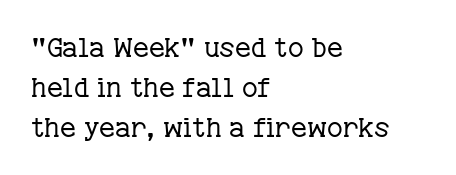
Q: Is the text bold? A: No.
Q: Is the text italic (slanted)? A: No, it is upright.
Q: Is the text underlined? A: No.
Q: How is the paragraph aligned? A: Left-aligned.
Q: Is the spacing between letters normal or unusually wide? A: Normal.
Q: Is the spacing between lines tight, normal or loose? A: Normal.
